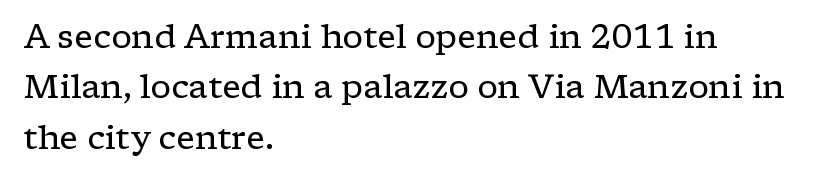
The image shows 33 px regular-weight, wide serif type, upright; set left-aligned, normal line spacing (1.53x), normal letter spacing, not underlined; low stroke contrast and a medium x-height.
